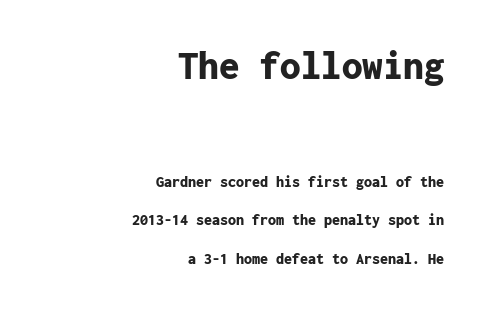
The image shows 41 px bold sans-serif type, upright, monospaced; set right-aligned, loose line spacing (2.38x), normal letter spacing, not underlined; the first (top) block is 2.56x larger; low stroke contrast and a medium x-height.
